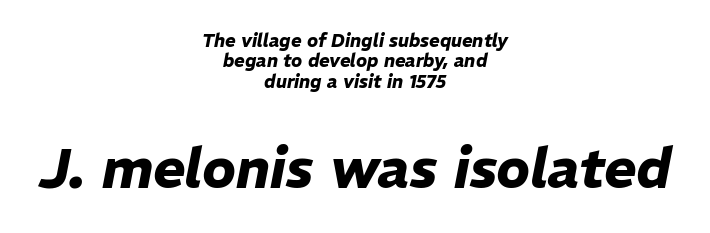
Summary of vertical rhythm: compact, with narrow interline spacing. A typesetter would mark this as italic. This rendering leaves character spacing at its baseline value. Any mark beneath the type? The region is blank.
